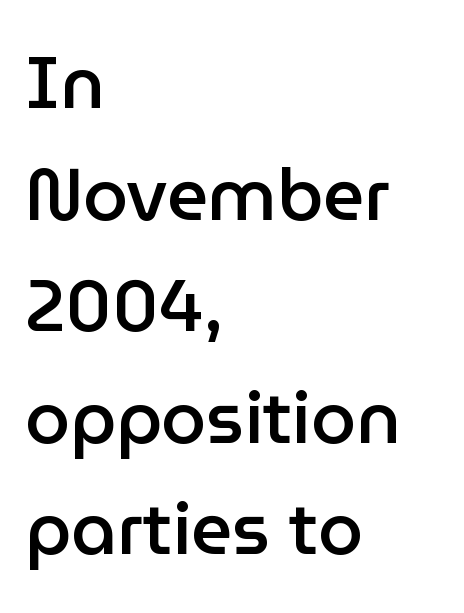
{"serif": "no", "italic": "no", "bold": "semi", "weight": "semibold", "width": "normal", "stroke_contrast": "low", "x_height": "medium", "monospaced": "no", "underline": "no", "align": "left", "line_spacing": "normal", "line_spacing_ratio": 1.55, "letter_spacing": "normal", "letter_spacing_em": 0.0, "glyph_px": 72}
